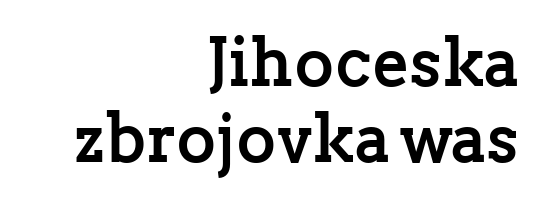
{"serif": "yes", "italic": "no", "bold": "yes", "weight": "semibold", "width": "normal", "stroke_contrast": "low", "x_height": "medium", "monospaced": "no", "underline": "no", "align": "right", "line_spacing": "tight", "line_spacing_ratio": 1.12, "letter_spacing": "normal", "letter_spacing_em": 0.0, "glyph_px": 68}
